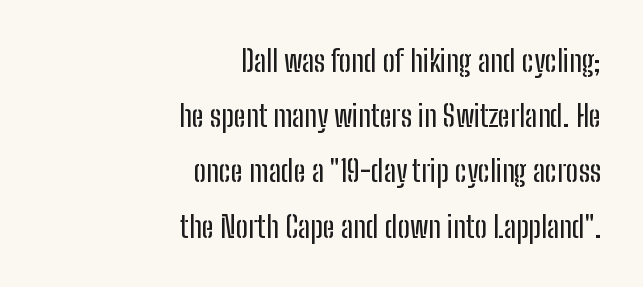
Q: Is the text italic (slanted)? A: No, it is upright.
Q: Is the typeface a serif or a sans-serif typeface? A: Sans-serif.
Q: Is the text underlined? A: No.
Q: How is the paragraph aligned? A: Right-aligned.
Q: Is the spacing between letters normal or unusually wide? A: Normal.
Q: Width (condensed, normal, or wide)? A: Condensed.
Q: Stroke contrast? A: Low.
Q: x-height? A: Medium.
Q: Monospaced? A: No.
